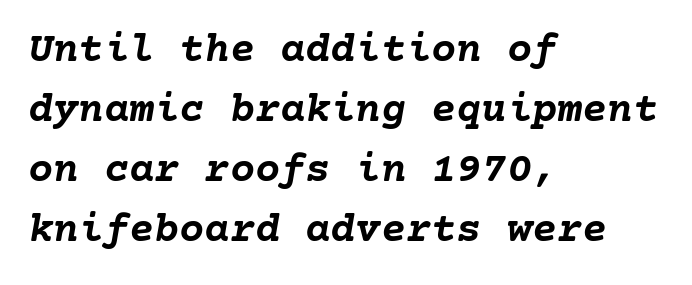
{"italic": "yes", "lean": "right", "slant_degrees": 10, "bold": "yes", "weight": "semibold", "width": "normal", "stroke_contrast": "low", "x_height": "medium", "underline": "no", "align": "left", "line_spacing": "normal", "line_spacing_ratio": 1.43, "letter_spacing": "normal", "letter_spacing_em": 0.0, "glyph_px": 42}
